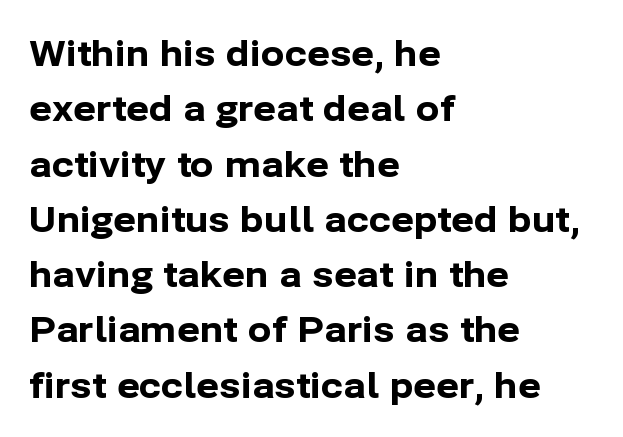
{"serif": "no", "italic": "no", "bold": "yes", "weight": "bold", "width": "normal", "stroke_contrast": "low", "x_height": "medium", "monospaced": "no", "underline": "no", "align": "left", "line_spacing": "normal", "line_spacing_ratio": 1.58, "letter_spacing": "normal", "letter_spacing_em": 0.0, "glyph_px": 35}
